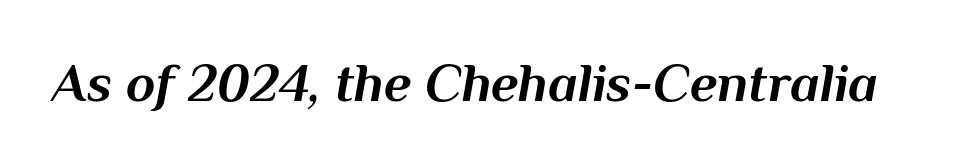
The image shows 54 px bold type, italic (leaning right); set normal letter spacing, not underlined; medium stroke contrast and a medium x-height.
